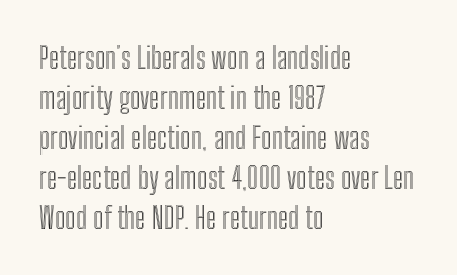
The image shows 30 px condensed type, upright; set left-aligned, normal line spacing (1.33x), normal letter spacing, not underlined; a medium x-height.
